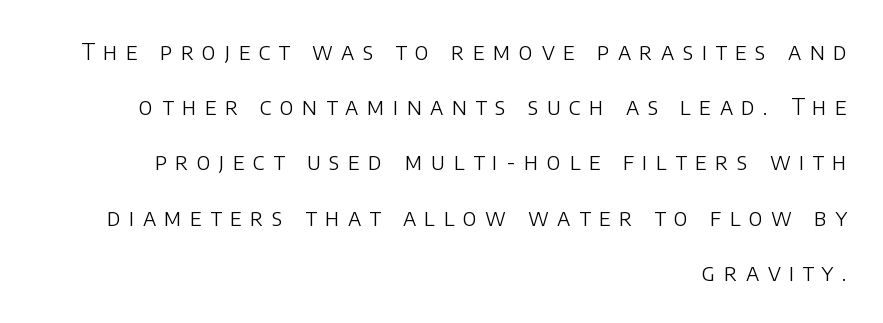
The image shows 23 px text type, upright; set right-aligned, loose line spacing (2.4x), unusually wide letter spacing (+0.36 em), not underlined.
